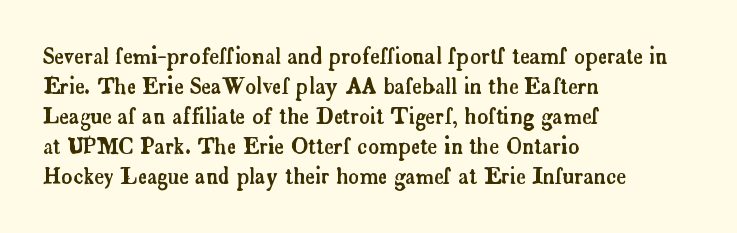
The image shows 21 px text type, upright; set left-aligned, normal line spacing (1.43x), normal letter spacing, not underlined.
